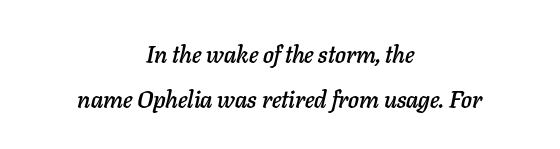
Q: Is the text italic (slanted)? A: Yes, it leans right by about 11 degrees.
Q: Is the text underlined? A: No.
Q: How is the paragraph aligned? A: Centered.
Q: Is the spacing between letters normal or unusually wide? A: Normal.
